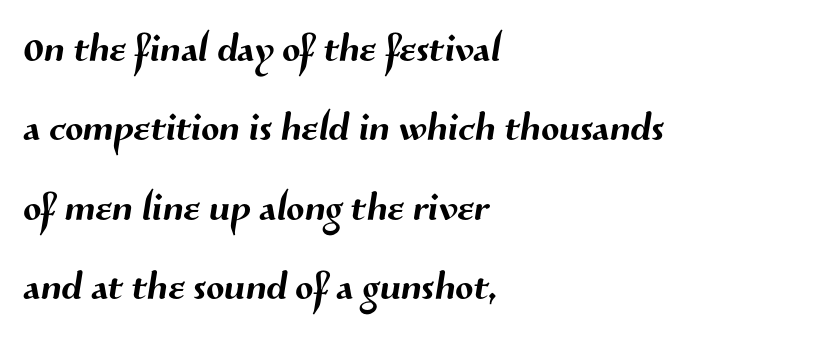
The image shows 53 px sans-serif type; set left-aligned, normal line spacing (1.5x), normal letter spacing, not underlined; medium stroke contrast and a medium x-height.
